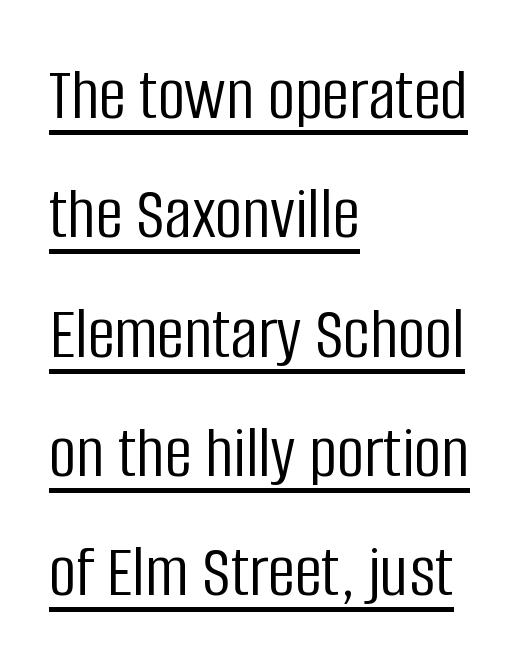
The paragraph has a hard left edge and a soft right edge. Nothing heavy about these letters — not bold at all. Regular leading. Every character sits straight up, as roman type does. I'd call this a sans setting — the letters go barefoot. This rendering features underlined lettering.
